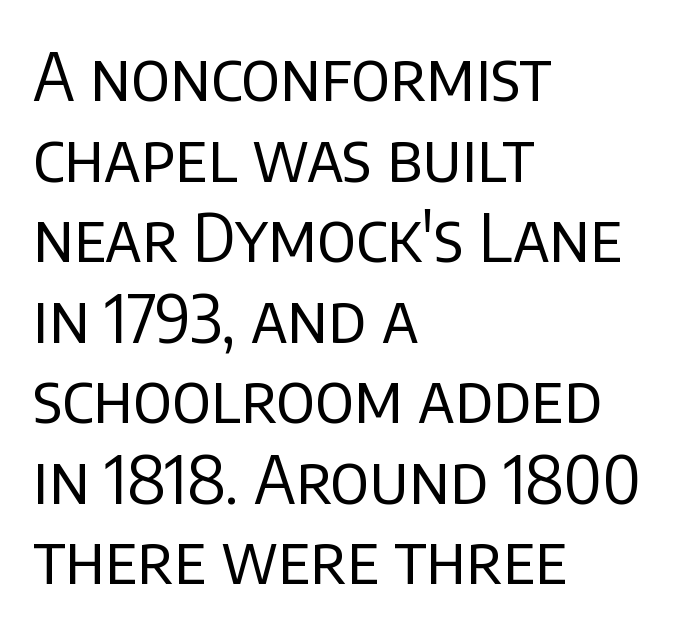
The image shows 66 px regular-weight sans-serif type, upright; set left-aligned, line spacing 1.22x, normal letter spacing, not underlined; low stroke contrast and a large x-height.
